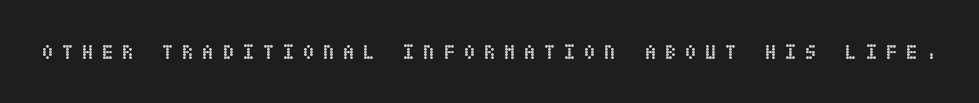
Q: Is the text bold? A: Yes.
Q: Is the text italic (slanted)? A: No, it is upright.
Q: Is the text underlined? A: No.
Q: Is the spacing between letters normal or unusually wide? A: Unusually wide.
